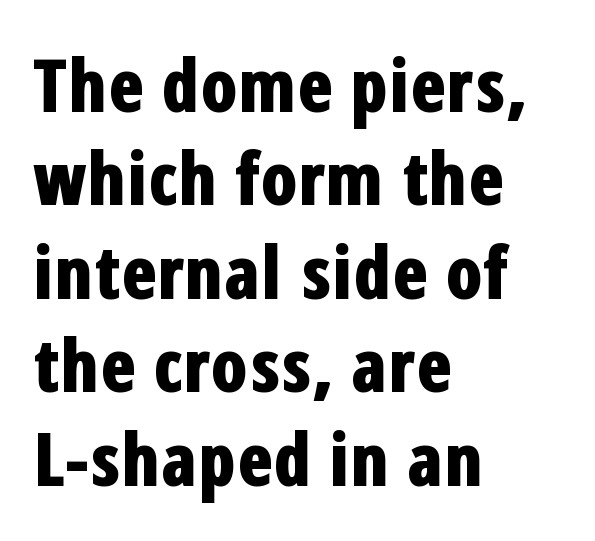
Q: Is the text bold? A: Yes.
Q: Is the text italic (slanted)? A: No, it is upright.
Q: Is the typeface a serif or a sans-serif typeface? A: Sans-serif.
Q: Is the text underlined? A: No.
Q: How is the paragraph aligned? A: Left-aligned.
Q: Is the spacing between letters normal or unusually wide? A: Normal.
Q: Is the spacing between lines tight, normal or loose? A: Normal.
Q: Width (condensed, normal, or wide)? A: Condensed.
Q: Stroke contrast? A: Low.
Q: x-height? A: Medium.
Q: Monospaced? A: No.
